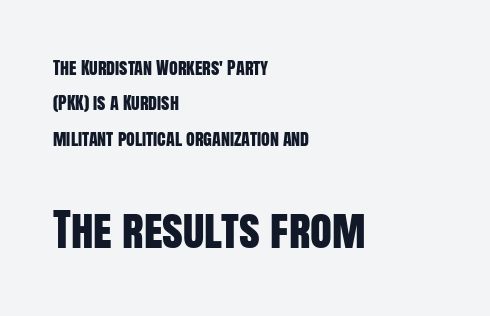
Vertical spacing — loose. You could not count columns in this text — the font is proportionally spaced. The typography opts for an upright posture over an oblique one. Are there feet on the stems? There aren't — it's a sans.
